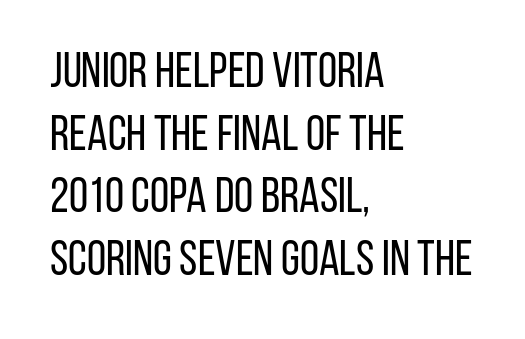
Q: Is the text bold? A: No.
Q: Is the text italic (slanted)? A: No, it is upright.
Q: Is the typeface a serif or a sans-serif typeface? A: Sans-serif.
Q: Is the text underlined? A: No.
Q: How is the paragraph aligned? A: Left-aligned.
Q: Is the spacing between letters normal or unusually wide? A: Normal.
Q: Is the spacing between lines tight, normal or loose? A: Normal.
Q: Width (condensed, normal, or wide)? A: Condensed.
Q: Stroke contrast? A: Low.
Q: x-height? A: Large.
Q: Monospaced? A: No.
